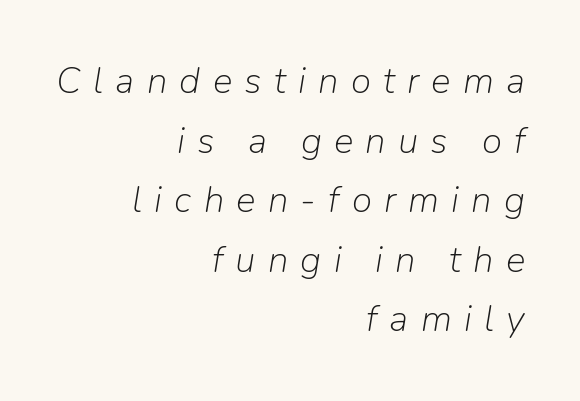
Q: Is the text bold? A: No.
Q: Is the text italic (slanted)? A: Yes, it leans right by about 9 degrees.
Q: Is the text underlined? A: No.
Q: How is the paragraph aligned? A: Right-aligned.
Q: Is the spacing between letters normal or unusually wide? A: Unusually wide.
Q: Is the spacing between lines tight, normal or loose? A: Normal.
Q: Width (condensed, normal, or wide)? A: Normal.
Q: Stroke contrast? A: Low.
Q: x-height? A: Medium.
Q: Monospaced? A: No.
